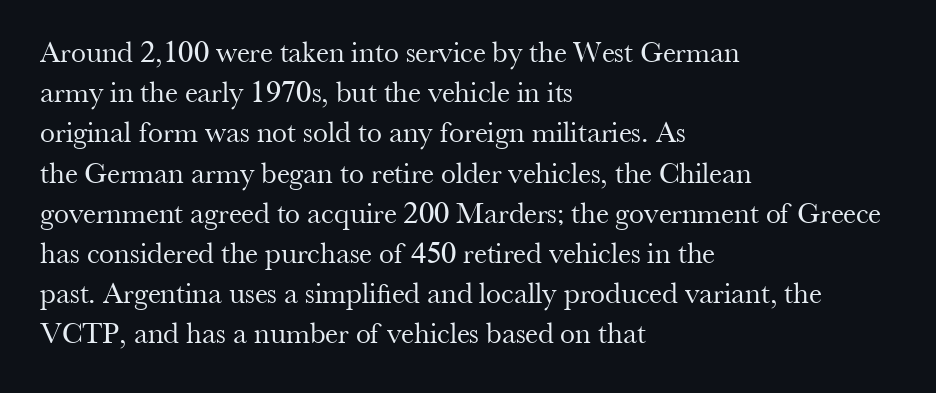
The image shows 30 px regular-weight serif type, upright; set left-aligned, normal line spacing (1.34x), normal letter spacing, not underlined; medium stroke contrast and a small x-height.
